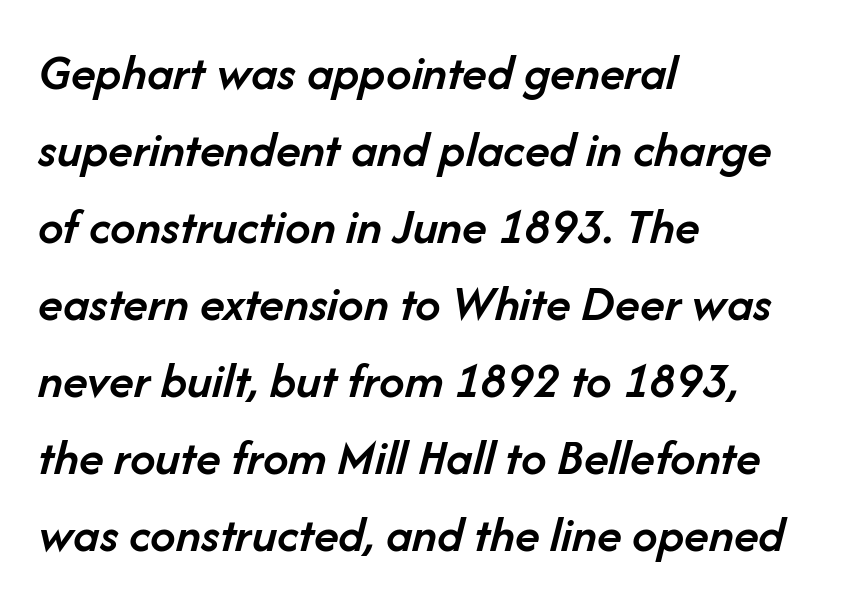
Rule under the text: the space is simply empty. This rendering leaves character spacing at its baseline value. Summary of vertical rhythm: regular, with standard interline spacing. Leftover space on each line is placed entirely after the last word. Think of a printed novel: that variable character pitch is what you see here. Rendered with sloped, italic letterforms.
